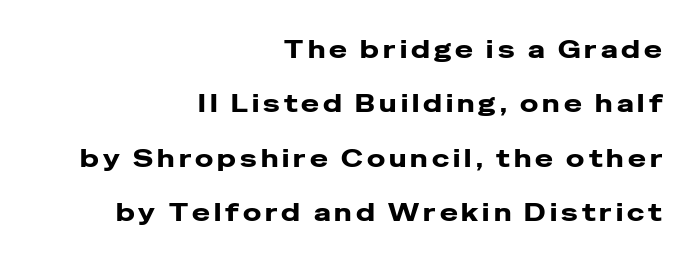
Loosely led — the rows are spread out. The lines in this sample share a right terminus and differ only in where they begin. The lettering holds an erect, upright posture throughout. The specimen omits any rule beneath the text block's lines.
